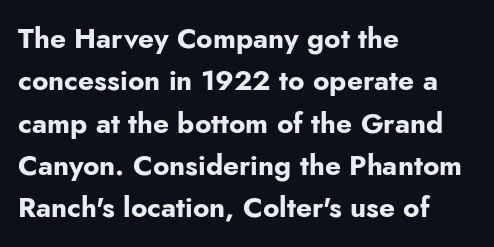
The image shows 28 px bold sans-serif type, upright; set left-aligned, normal line spacing (1.51x), normal letter spacing, not underlined; low stroke contrast and a small x-height.
